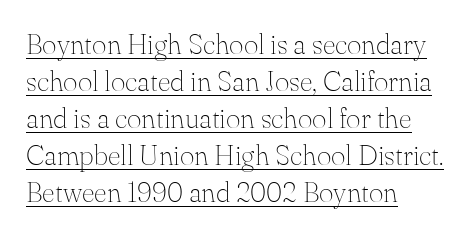
No extra tracking has been applied to these lines. Honestly, the underline is the first thing you notice here. Teacher's note: observe the even left margin — that is flush-left alignment. In terms of posture, this sample is upright. The face used here is proportionally spaced, like ordinary book or web type. Notice how descenders clear the ascenders below comfortably — that's standard leading.
